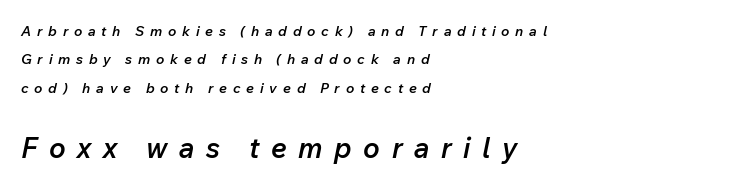
{"italic": "yes", "lean": "right", "slant_degrees": 12, "bold": "semi", "weight": "semibold", "width": "normal", "stroke_contrast": "low", "x_height": "medium", "monospaced": "no", "underline": "no", "align": "left", "line_spacing": "loose", "line_spacing_ratio": 2.03, "letter_spacing": "wide", "letter_spacing_em": 0.41, "larger_block": "second", "size_ratio": 2.0, "glyph_px": 28}
